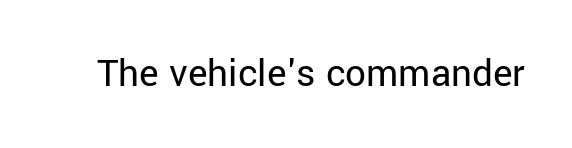
Q: Is the text bold? A: No.
Q: Is the text italic (slanted)? A: No, it is upright.
Q: Is the typeface a serif or a sans-serif typeface? A: Sans-serif.
Q: Is the text underlined? A: No.
Q: Is the spacing between letters normal or unusually wide? A: Normal.
Q: Width (condensed, normal, or wide)? A: Normal.
Q: Stroke contrast? A: Low.
Q: x-height? A: Medium.
Q: Monospaced? A: No.
